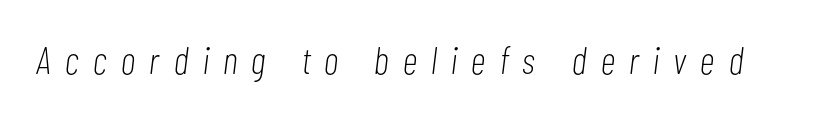
{"italic": "yes", "lean": "right", "slant_degrees": 7, "bold": "no", "weight": "light", "width": "condensed", "stroke_contrast": "low", "x_height": "medium", "monospaced": "no", "underline": "no", "letter_spacing": "wide", "letter_spacing_em": 0.38, "glyph_px": 38}
